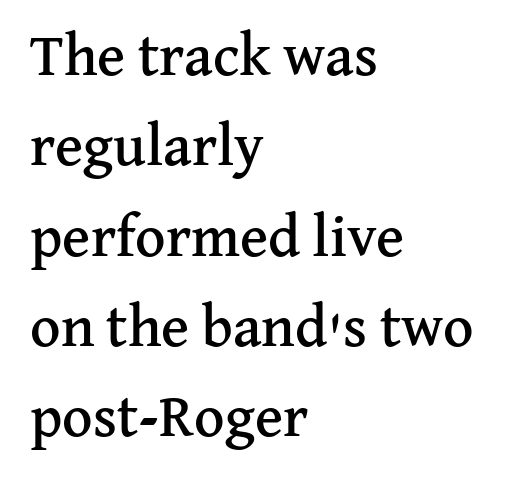
The image shows 59 px serif type, upright; set left-aligned, normal line spacing (1.53x), normal letter spacing, not underlined; medium stroke contrast and a medium x-height.
